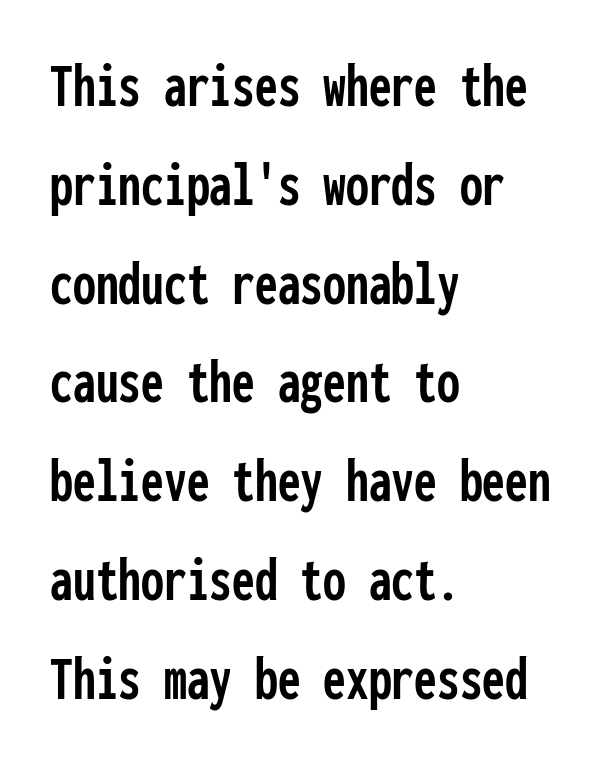
The image shows 65 px condensed sans-serif type, upright, monospaced; set left-aligned, normal line spacing (1.52x), normal letter spacing, not underlined; low stroke contrast and a medium x-height.
